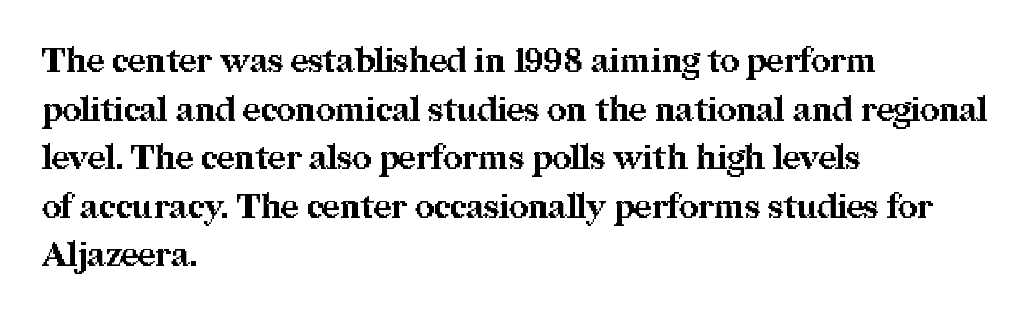
Regarding leading, the lines here are spaced in the standard way. The characters display serif detailing at their extremities. The letters advance in unequal steps, a hallmark of proportional type. These words are printed bold, with thick strokes throughout. It's the straight-up-and-down kind of type. If you drew a ruler down the left edge, every line would touch it.
